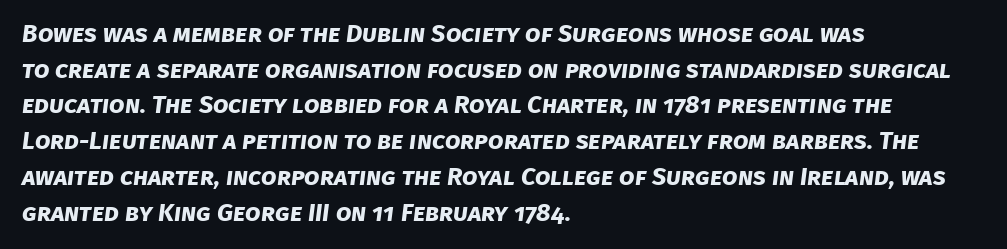
Does extra space separate the letters? No, they use regular spacing. Does the leading feel generous? No, just average. If you drew a ruler down the left edge, every line would touch it. The zone under the glyphs is completely vacant. Does the weight exceed regular? Yes, all the way to bold.
